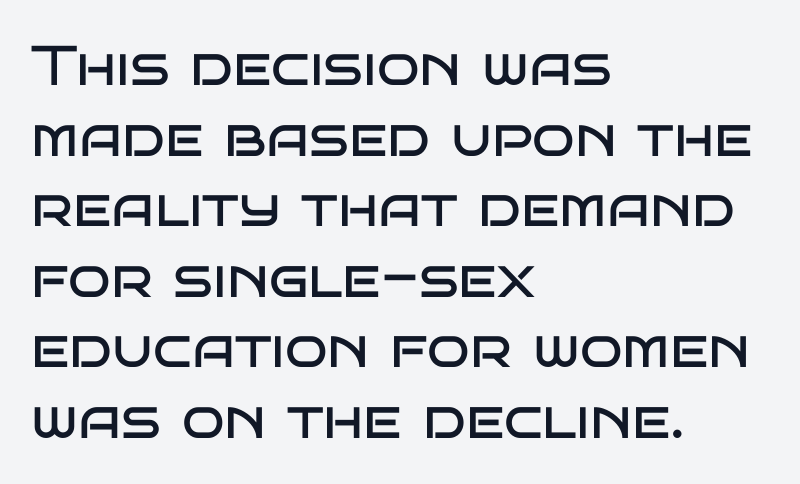
{"serif": "no", "italic": "no", "bold": "no", "weight": "regular", "width": "wide", "stroke_contrast": "low", "x_height": "large", "monospaced": "no", "underline": "no", "align": "left", "line_spacing": "normal", "line_spacing_ratio": 1.26, "letter_spacing": "normal", "letter_spacing_em": 0.0, "glyph_px": 56}
